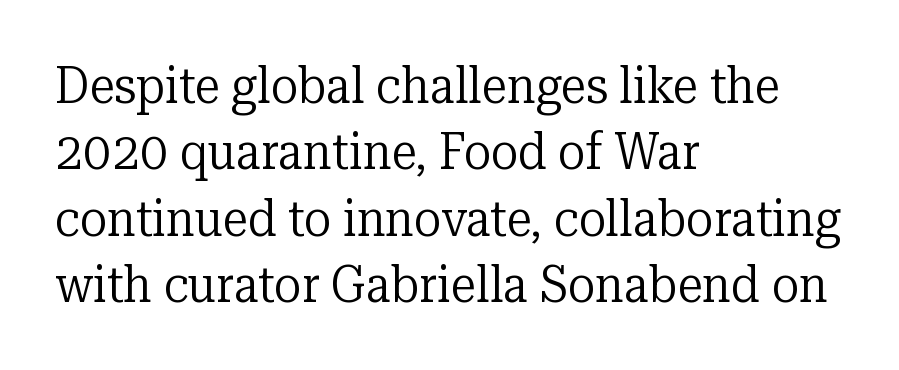
Q: Is the text bold? A: No.
Q: Is the text italic (slanted)? A: No, it is upright.
Q: Is the typeface a serif or a sans-serif typeface? A: Serif.
Q: Is the text underlined? A: No.
Q: How is the paragraph aligned? A: Left-aligned.
Q: Is the spacing between letters normal or unusually wide? A: Normal.
Q: Is the spacing between lines tight, normal or loose? A: Normal.
Q: Width (condensed, normal, or wide)? A: Normal.
Q: Stroke contrast? A: Low.
Q: x-height? A: Medium.
Q: Monospaced? A: No.
